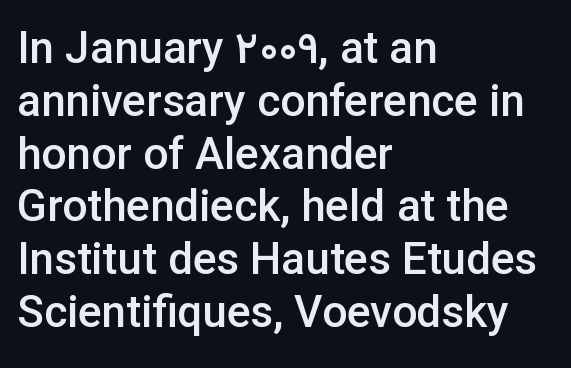
{"serif": "no", "italic": "no", "bold": "semi", "weight": "semibold", "width": "normal", "stroke_contrast": "low", "x_height": "medium", "monospaced": "no", "underline": "no", "align": "left", "line_spacing_ratio": 1.2, "letter_spacing": "normal", "letter_spacing_em": 0.0, "glyph_px": 44}
